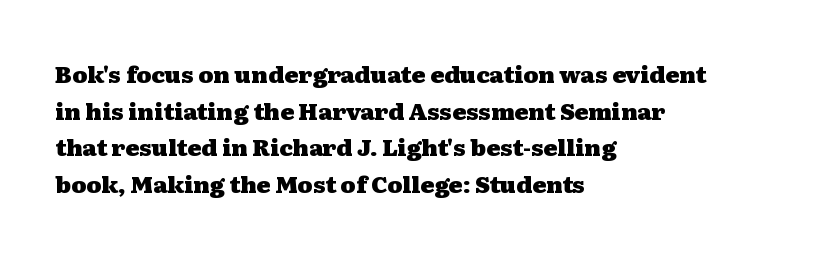
Q: Is the text bold? A: Yes.
Q: Is the text italic (slanted)? A: No, it is upright.
Q: Is the text underlined? A: No.
Q: How is the paragraph aligned? A: Left-aligned.
Q: Is the spacing between letters normal or unusually wide? A: Normal.
Q: Is the spacing between lines tight, normal or loose? A: Normal.
